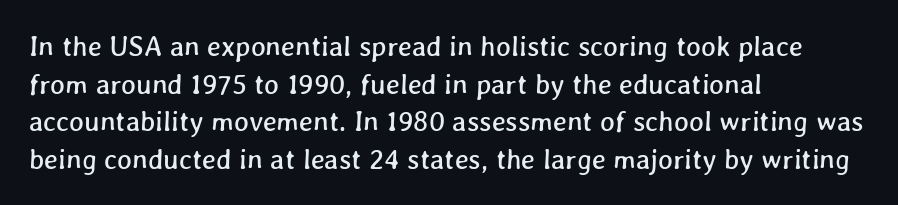
The image shows 28 px text type; set left-aligned, normal line spacing (1.34x), normal letter spacing, not underlined; low stroke contrast and a medium x-height.
